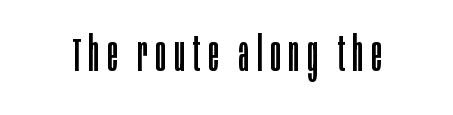
The image shows 48 px regular-weight, condensed sans-serif type, upright; set not underlined; low stroke contrast and a large x-height.
